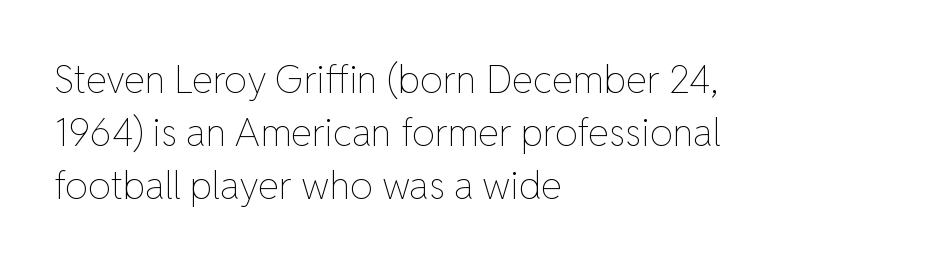
{"italic": "no", "bold": "no", "weight": "thin", "width": "normal", "stroke_contrast": "low", "x_height": "medium", "monospaced": "no", "underline": "no", "align": "left", "line_spacing": "normal", "line_spacing_ratio": 1.4, "letter_spacing": "normal", "letter_spacing_em": 0.0, "glyph_px": 38}
